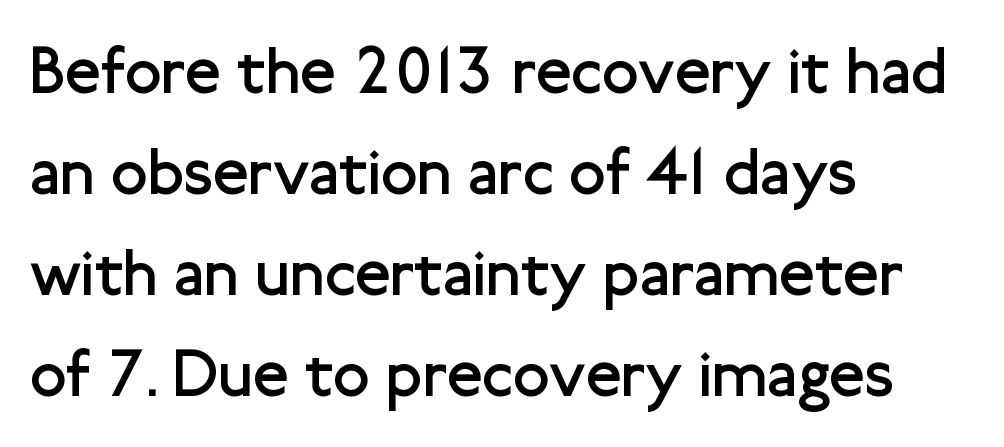
{"serif": "no", "italic": "no", "bold": "no", "weight": "regular", "width": "normal", "stroke_contrast": "low", "x_height": "medium", "monospaced": "no", "underline": "no", "align": "left", "line_spacing": "normal", "line_spacing_ratio": 1.53, "letter_spacing": "normal", "letter_spacing_em": 0.0, "glyph_px": 66}
